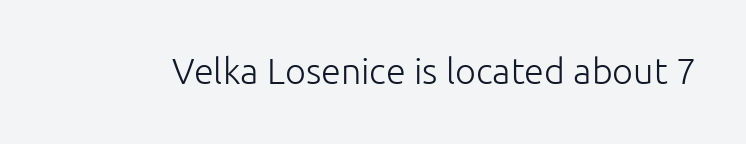
{"serif": "no", "italic": "no", "bold": "no", "weight": "light", "width": "normal", "stroke_contrast": "low", "x_height": "medium", "monospaced": "no", "underline": "no", "letter_spacing": "normal", "letter_spacing_em": 0.0, "glyph_px": 36}
